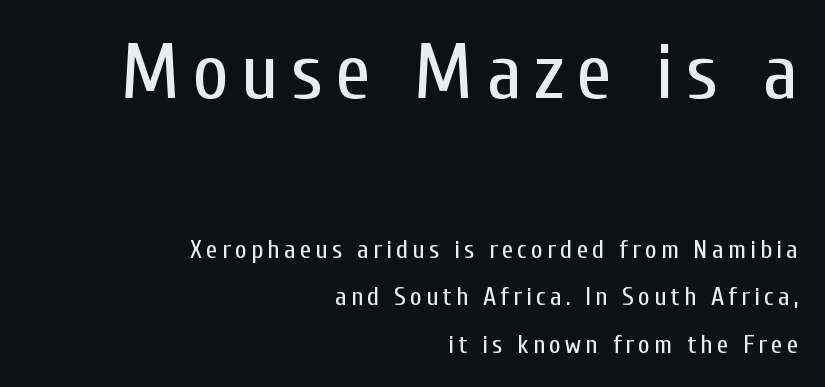
{"serif": "no", "italic": "no", "bold": "no", "weight": "regular", "width": "condensed", "stroke_contrast": "low", "x_height": "medium", "monospaced": "no", "underline": "no", "align": "right", "line_spacing_ratio": 1.82, "larger_block": "first", "size_ratio": 3.04, "glyph_px": 79}
